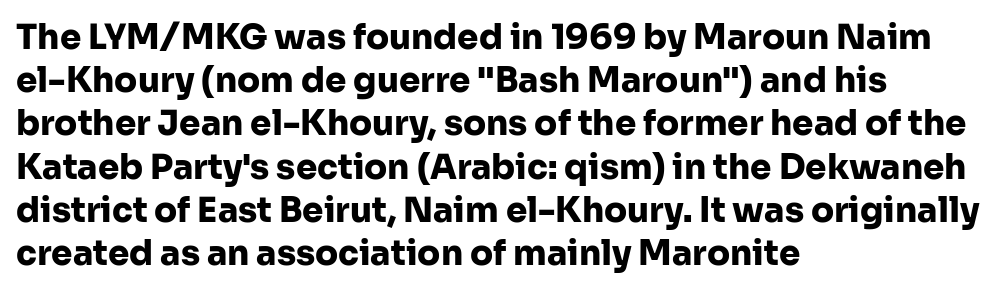
The image shows 34 px heavy sans-serif type, upright; set left-aligned, normal line spacing (1.27x), normal letter spacing, not underlined; low stroke contrast and a medium x-height.
